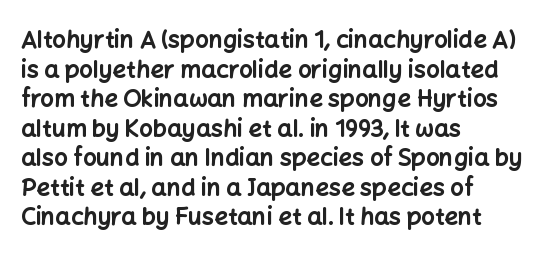
The image shows 24 px bold type, upright; set left-aligned, line spacing 1.23x, normal letter spacing, not underlined.
